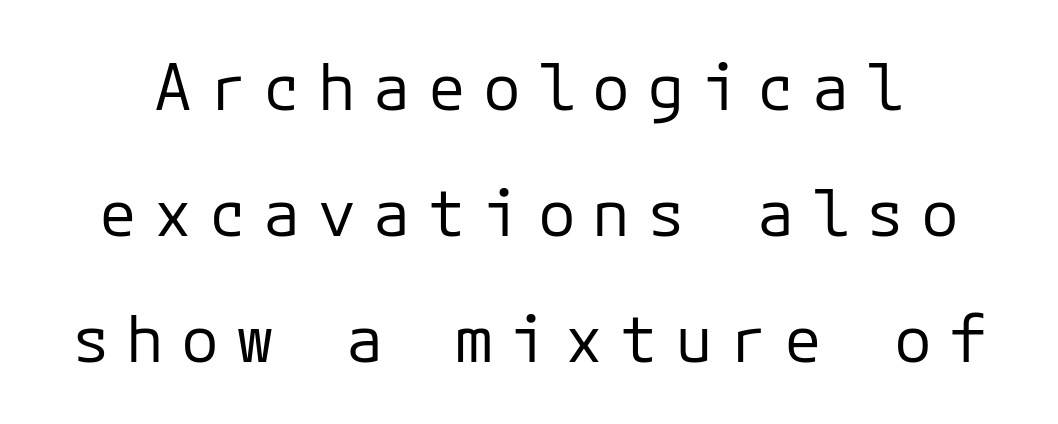
A roman cut, with each character standing at attention. No letter is thick-stroked: the sample isn't bold. Grotesque or geometric, the face here clearly has no serifs. Rows of type keep a wide berth in the vertical direction. Short note: letters widely spaced.
